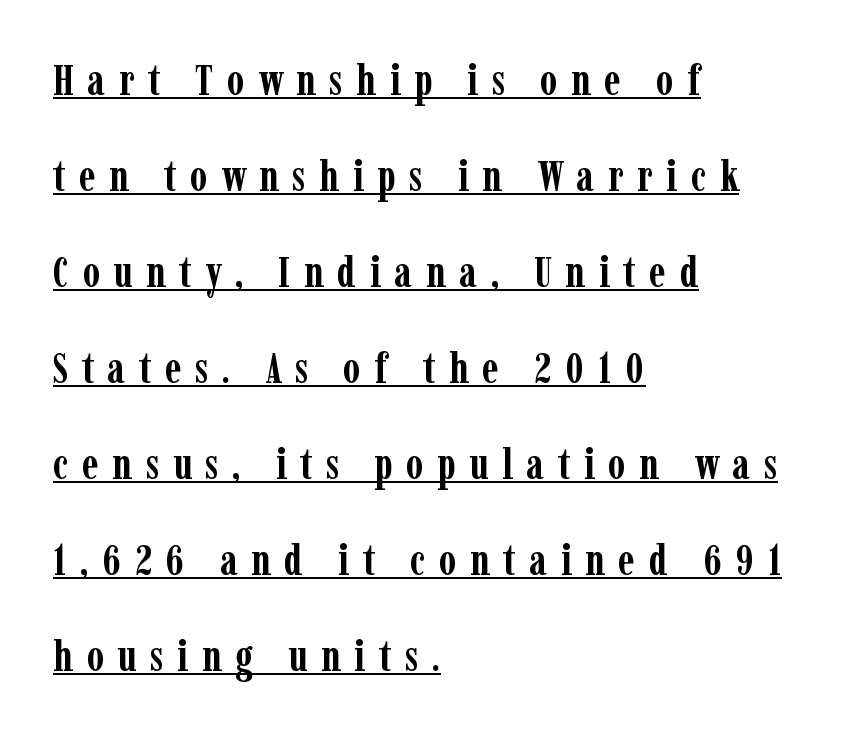
{"serif": "yes", "italic": "no", "bold": "yes", "weight": "semibold", "width": "condensed", "stroke_contrast": "low", "x_height": "medium", "monospaced": "no", "underline": "yes", "align": "left", "line_spacing": "loose", "line_spacing_ratio": 2.18, "letter_spacing": "wide", "letter_spacing_em": 0.31, "glyph_px": 44}
